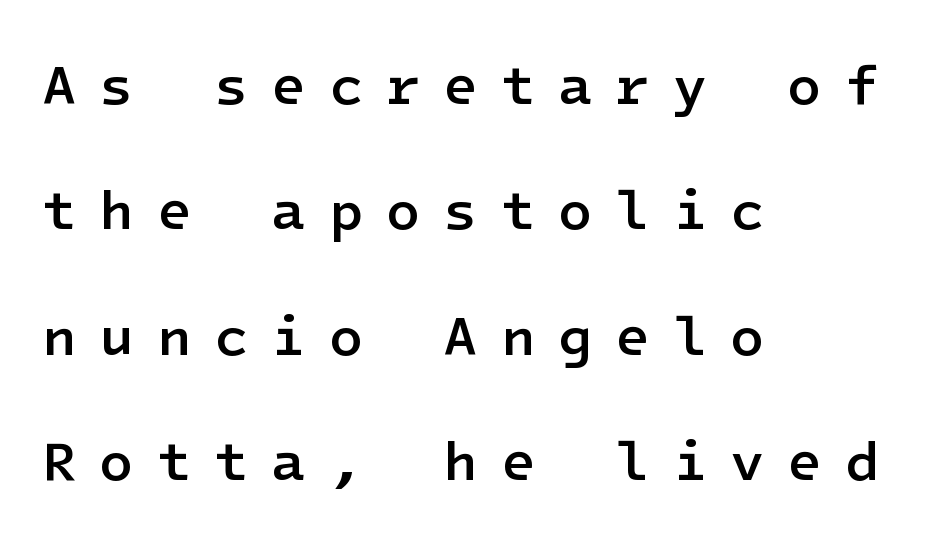
The face used here is a sans, in the tradition of grotesques and geometrics. Clear beneath every line of the passage. Style check: upright. Line spacing here is loose. This rendering widens character spacing well past its baseline value. Each glyph is drawn with semibold strokes, heavier than normal yet not fully bold.
